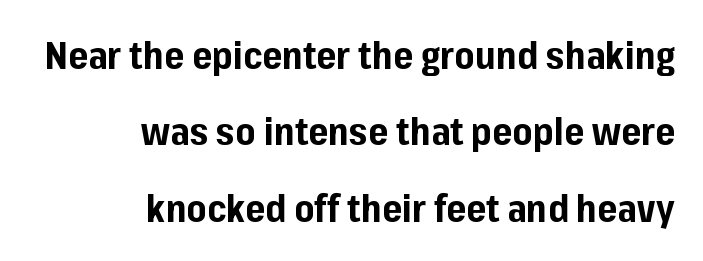
{"serif": "no", "italic": "no", "bold": "yes", "weight": "bold", "width": "normal", "stroke_contrast": "low", "x_height": "medium", "monospaced": "no", "underline": "no", "align": "right", "line_spacing": "loose", "line_spacing_ratio": 2.01, "letter_spacing": "normal", "letter_spacing_em": 0.0, "glyph_px": 38}
